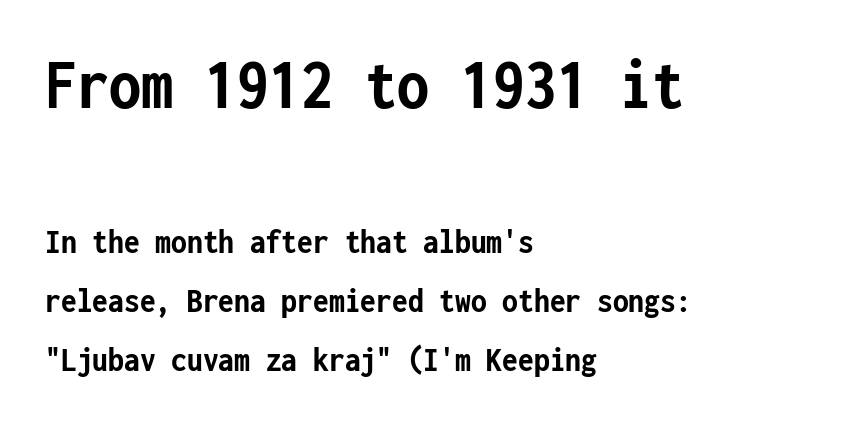
The image shows 73 px semibold, condensed sans-serif type, upright, monospaced; set left-aligned, normal line spacing (1.63x), normal letter spacing, not underlined; the first (top) block is 2.03x larger; low stroke contrast and a medium x-height.
